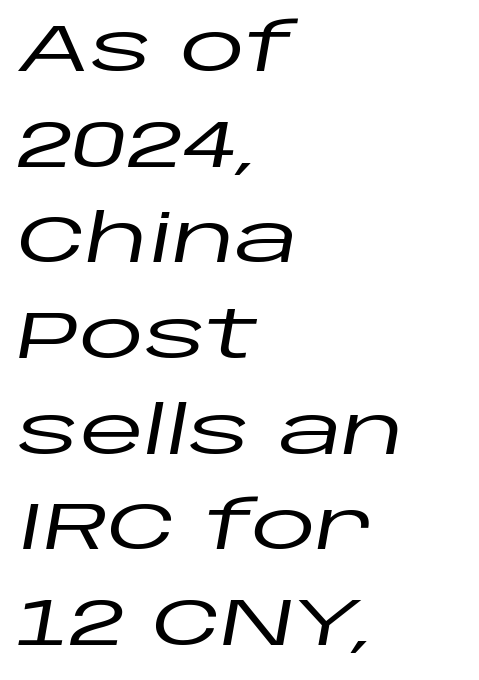
{"italic": "yes", "lean": "right", "slant_degrees": 10, "width": "wide", "stroke_contrast": "low", "x_height": "large", "monospaced": "no", "underline": "no", "align": "left", "line_spacing": "normal", "line_spacing_ratio": 1.45, "letter_spacing": "normal", "letter_spacing_em": 0.0, "glyph_px": 66}
